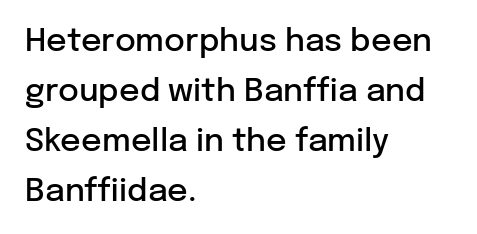
The image shows 32 px semibold sans-serif type, upright; set left-aligned, normal line spacing (1.56x), normal letter spacing, not underlined; low stroke contrast and a medium x-height.
